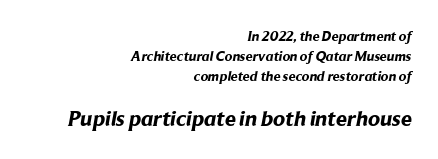
{"bold": "yes", "underline": "no", "align": "right", "line_spacing": "normal", "line_spacing_ratio": 1.42, "letter_spacing": "normal", "letter_spacing_em": 0.0, "larger_block": "second", "size_ratio": 1.57, "glyph_px": 22}
